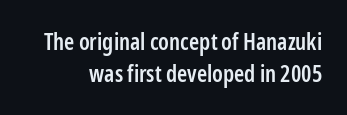
Q: Is the text bold? A: Semi-bold.
Q: Is the text italic (slanted)? A: No, it is upright.
Q: Is the text underlined? A: No.
Q: Is the spacing between letters normal or unusually wide? A: Normal.
Q: Is the spacing between lines tight, normal or loose? A: Normal.
